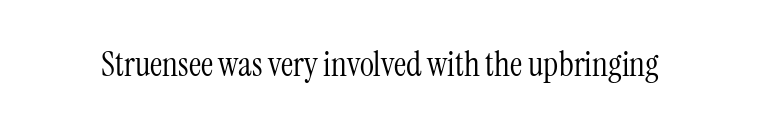
Font category for this specimen: serif. Nope, not italic — everything's standing straight. The rendering uses natural spacing where letterforms have individual widths. The gaps between neighbouring characters are ordinary and unremarkable.
